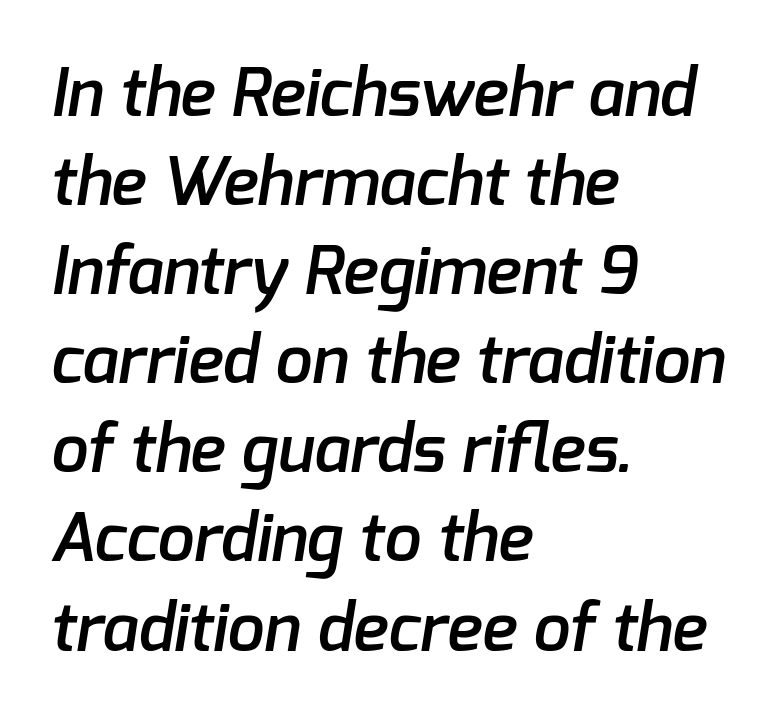
Q: Is the text bold? A: Semi-bold.
Q: Is the typeface a serif or a sans-serif typeface? A: Sans-serif.
Q: Is the text underlined? A: No.
Q: How is the paragraph aligned? A: Left-aligned.
Q: Is the spacing between letters normal or unusually wide? A: Normal.
Q: Is the spacing between lines tight, normal or loose? A: Normal.
Q: Width (condensed, normal, or wide)? A: Normal.
Q: Stroke contrast? A: Low.
Q: x-height? A: Medium.
Q: Monospaced? A: No.
